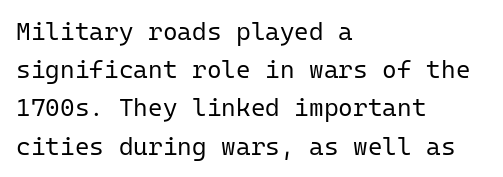
The image shows 25 px text type, upright; set left-aligned, normal line spacing (1.53x), normal letter spacing, not underlined.
